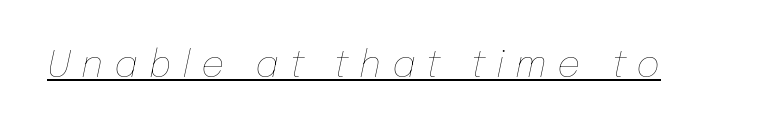
The line texture is sparse and dotted thanks to wide tracking. This is oblique type, the kind used for emphasis or titles. Character widths vary here, with narrow letters taking less room than wide ones. Has an underline been added? It has.
